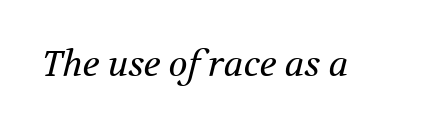
Q: Is the text bold? A: No.
Q: Is the text italic (slanted)? A: Yes, it leans right by about 12 degrees.
Q: Is the typeface a serif or a sans-serif typeface? A: Serif.
Q: Is the text underlined? A: No.
Q: Is the spacing between letters normal or unusually wide? A: Normal.
Q: Width (condensed, normal, or wide)? A: Normal.
Q: Stroke contrast? A: Medium.
Q: x-height? A: Medium.
Q: Monospaced? A: No.
